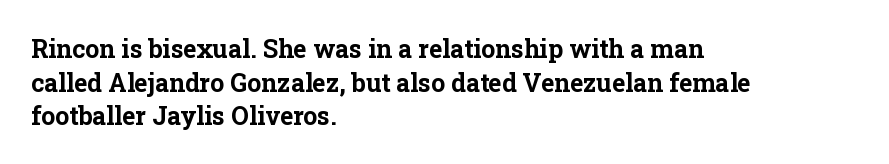
The image shows 25 px bold type, upright; set left-aligned, normal line spacing (1.35x), normal letter spacing, not underlined.
